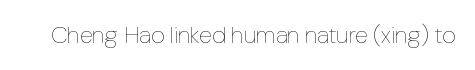
Only glyphs here, with clear space below each row. Notice how the stems are strictly vertical — no italics here. Between one letter and the next there's only the usual sliver of space. Is this a heavy cut? Hardly; it is regular or lighter.
